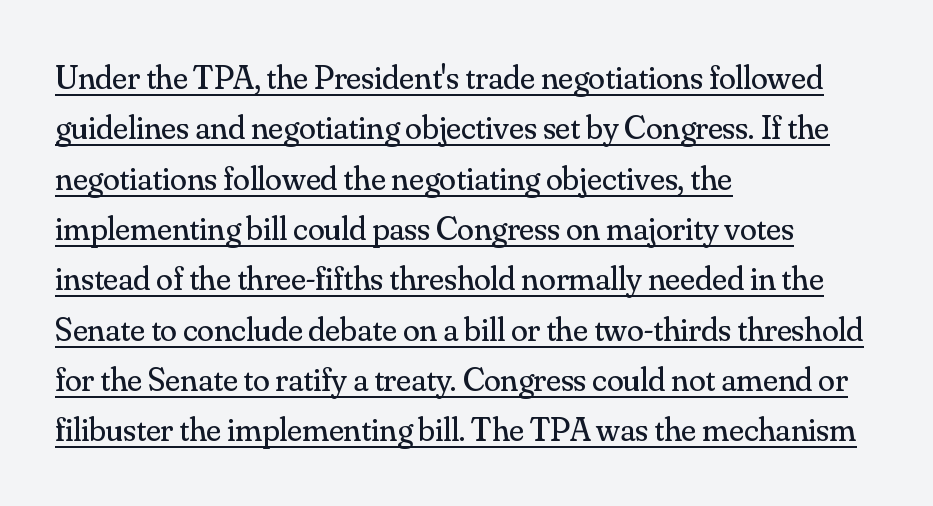
{"serif": "yes", "italic": "no", "bold": "no", "weight": "regular", "width": "normal", "stroke_contrast": "medium", "x_height": "small", "monospaced": "no", "underline": "yes", "align": "left", "line_spacing": "normal", "line_spacing_ratio": 1.48, "letter_spacing": "normal", "letter_spacing_em": 0.0, "glyph_px": 34}
